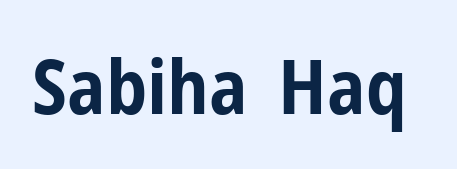
Q: Is the text bold? A: Yes.
Q: Is the text italic (slanted)? A: No, it is upright.
Q: Is the typeface a serif or a sans-serif typeface? A: Sans-serif.
Q: Is the text underlined? A: No.
Q: Is the spacing between letters normal or unusually wide? A: Normal.
Q: Width (condensed, normal, or wide)? A: Condensed.
Q: Stroke contrast? A: Low.
Q: x-height? A: Medium.
Q: Monospaced? A: No.
